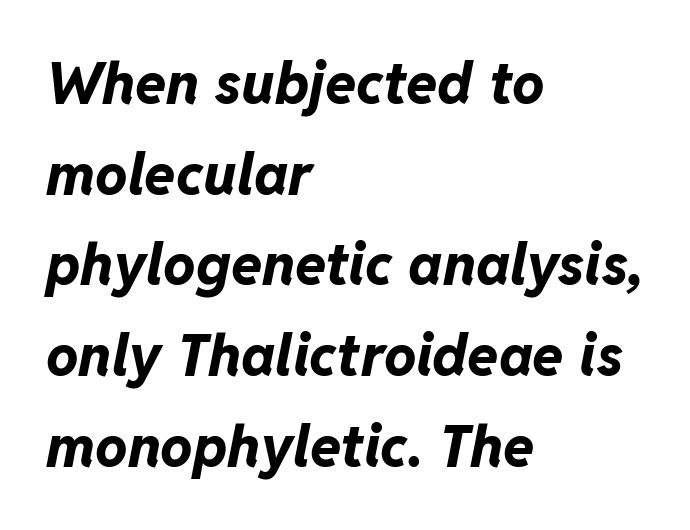
Beneath every word, the page is bare. If you drew a ruler down the left edge, every line would touch it. Varying glyph widths throughout — classic text-font behaviour. Characters are canted at an angle relative to the baseline's perpendicular. Heavy, bold letterforms.
